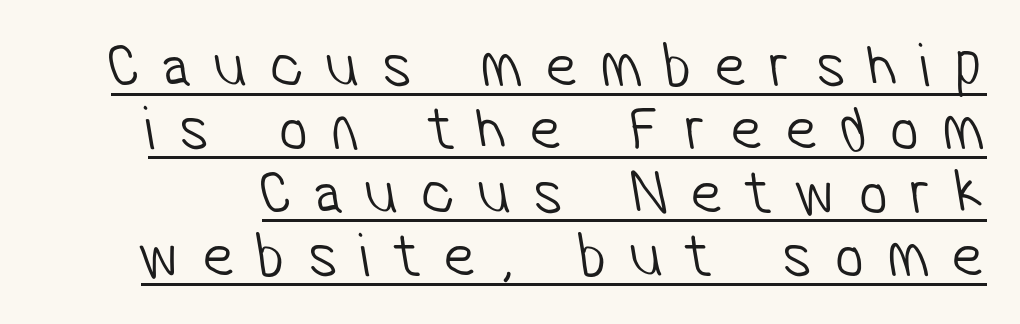
{"serif": "no", "bold": "no", "weight": "light", "width": "condensed", "stroke_contrast": "low", "x_height": "medium", "monospaced": "no", "underline": "yes", "line_spacing": "tight", "line_spacing_ratio": 0.99, "letter_spacing": "wide", "letter_spacing_em": 0.36, "glyph_px": 64}
